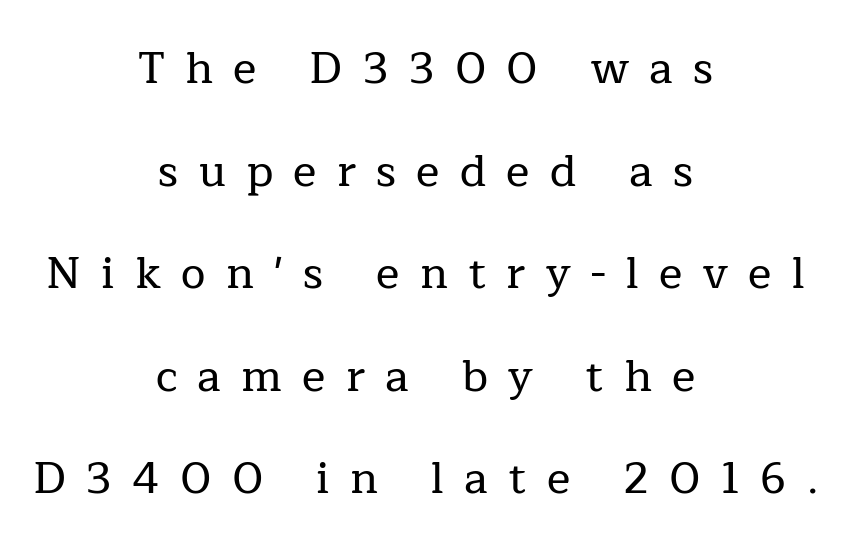
{"serif": "yes", "italic": "no", "width": "normal", "stroke_contrast": "low", "x_height": "medium", "monospaced": "no", "underline": "no", "align": "center", "line_spacing": "loose", "line_spacing_ratio": 2.33, "letter_spacing": "wide", "letter_spacing_em": 0.46, "glyph_px": 44}
